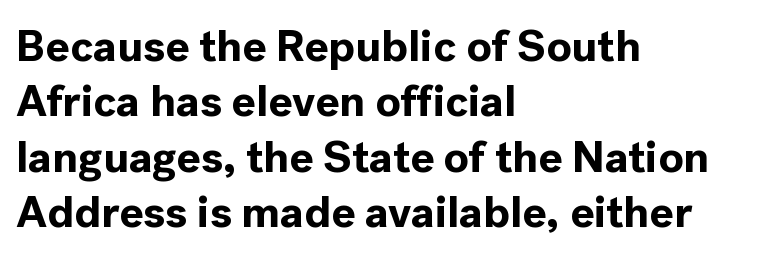
The image shows 45 px bold sans-serif type, upright; set left-aligned, line spacing 1.23x, normal letter spacing, not underlined; a medium x-height.
